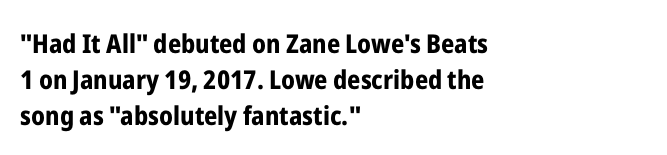
Weight: bold. Inter-character spacing is left at the font's built-in metrics. Check the space under the baseline: it is left empty. These lines sit exactly where default settings would place them. Compared with a centered layout, this one pins lines to the left instead.
